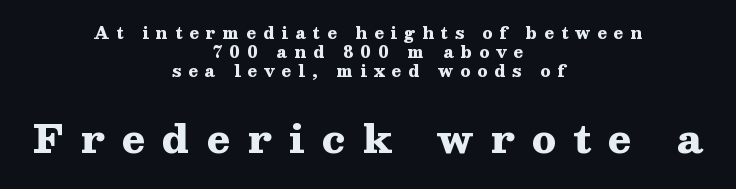
The image shows 39 px heavy, wide serif type, upright; set centered, line spacing 1.19x, unusually wide letter spacing (+0.44 em), not underlined; the second (bottom) block is 2.44x larger; medium stroke contrast and a medium x-height.
